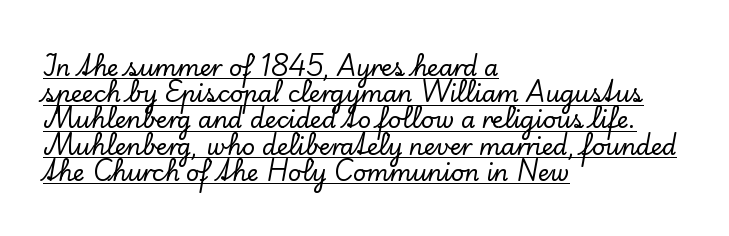
The image shows 23 px text type; set left-aligned, tight line spacing (1.14x), normal letter spacing, underlined.
